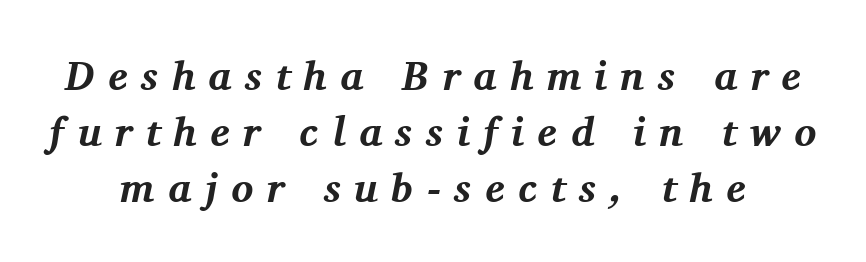
Inter-character spacing is expanded well beyond the font's built-in metrics. Observe the serifs anchoring each vertical stroke in this sample. Quick note: underline off. Character widths vary here, with narrow letters taking less room than wide ones. This block has exactly the height ordinary leading produces.
